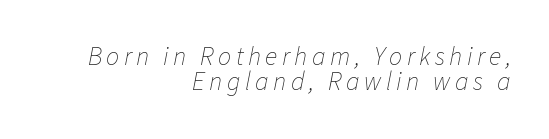
Q: Is the text bold? A: No.
Q: Is the text italic (slanted)? A: Yes, it leans right by about 11 degrees.
Q: Is the text underlined? A: No.
Q: How is the paragraph aligned? A: Right-aligned.
Q: Is the spacing between lines tight, normal or loose? A: Tight.
